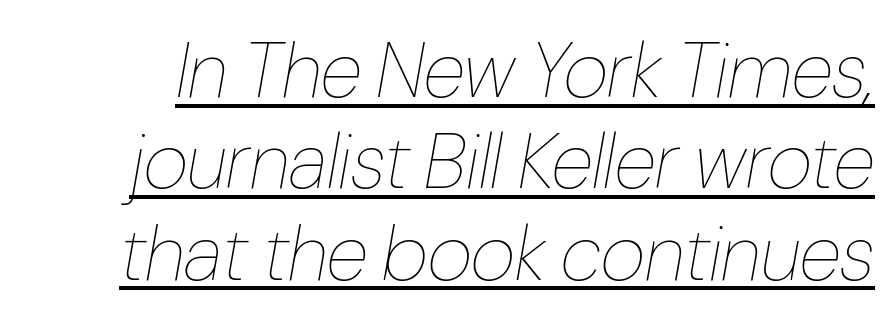
{"italic": "yes", "lean": "right", "slant_degrees": 10, "bold": "no", "weight": "thin", "width": "condensed", "stroke_contrast": "low", "x_height": "medium", "monospaced": "no", "underline": "yes", "line_spacing_ratio": 1.17, "letter_spacing": "normal", "letter_spacing_em": 0.0, "glyph_px": 78}
